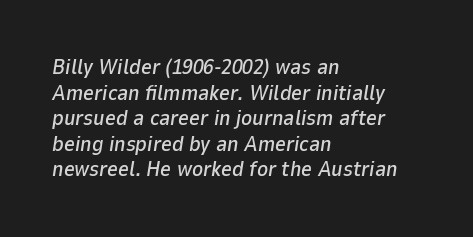
The image shows 21 px text type, italic (leaning right); set left-aligned, line spacing 1.22x, normal letter spacing, not underlined.
